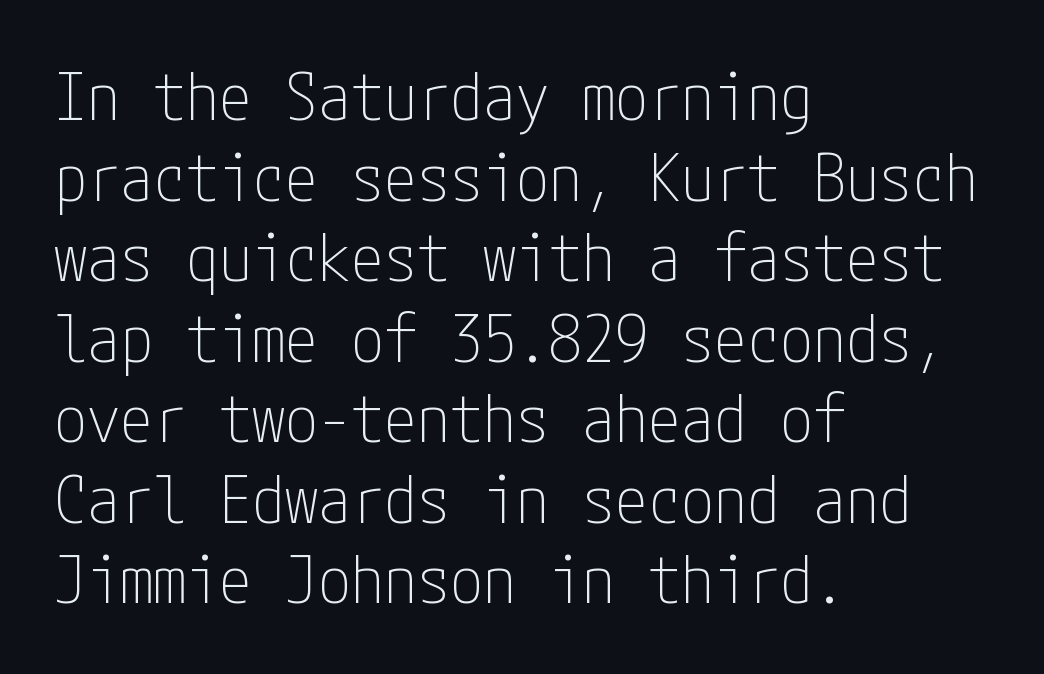
Q: Is the text bold? A: No.
Q: Is the text italic (slanted)? A: No, it is upright.
Q: Is the typeface a serif or a sans-serif typeface? A: Sans-serif.
Q: Is the text underlined? A: No.
Q: How is the paragraph aligned? A: Left-aligned.
Q: Is the spacing between letters normal or unusually wide? A: Normal.
Q: Width (condensed, normal, or wide)? A: Condensed.
Q: Stroke contrast? A: Low.
Q: x-height? A: Medium.
